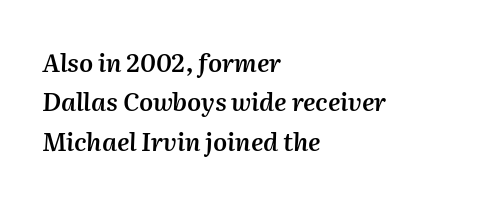
{"italic": "yes", "lean": "right", "slant_degrees": 2, "bold": "semi", "underline": "no", "align": "left", "line_spacing": "normal", "line_spacing_ratio": 1.58, "letter_spacing": "normal", "letter_spacing_em": 0.0, "glyph_px": 25}
